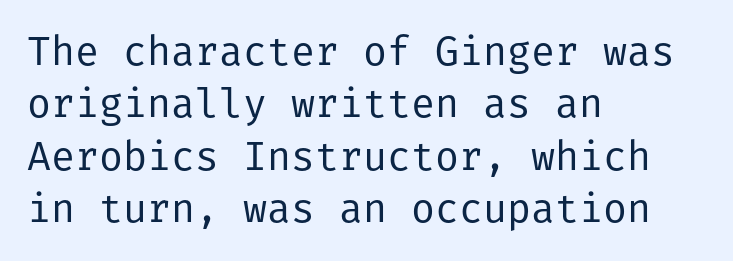
The image shows 40 px regular-weight sans-serif type, upright; set left-aligned, normal line spacing (1.31x), normal letter spacing, not underlined; low stroke contrast and a medium x-height.
